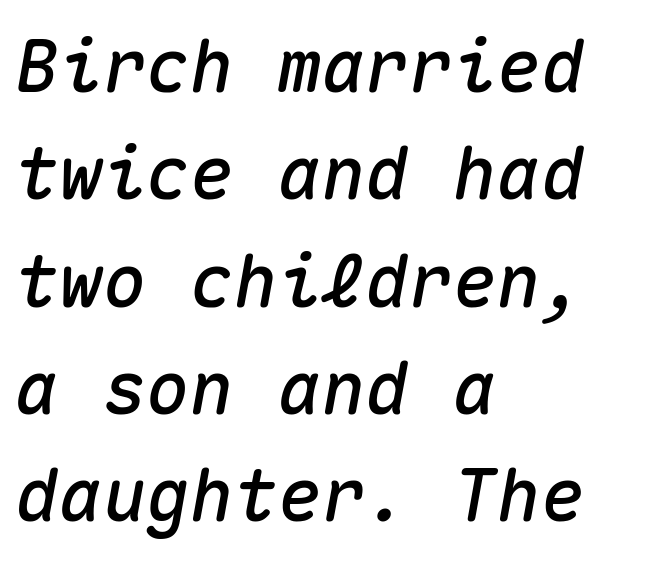
The image shows 73 px text type, italic (leaning right), monospaced; set left-aligned, normal line spacing (1.47x), normal letter spacing, not underlined; medium stroke contrast and a medium x-height.
